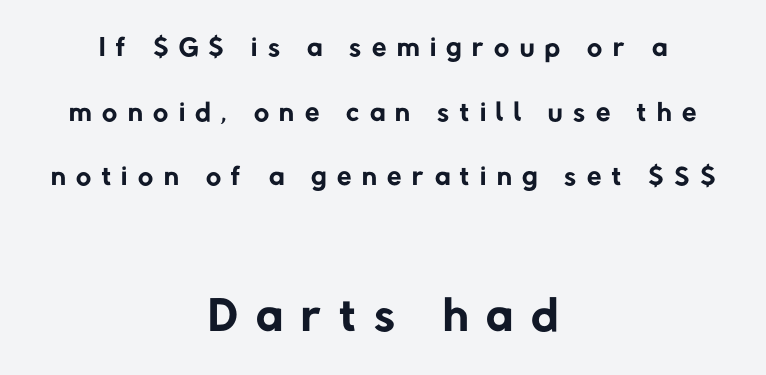
Q: Is the text bold? A: No.
Q: Is the typeface a serif or a sans-serif typeface? A: Sans-serif.
Q: Is the text underlined? A: No.
Q: How is the paragraph aligned? A: Centered.
Q: Is the spacing between letters normal or unusually wide? A: Unusually wide.
Q: Is the spacing between lines tight, normal or loose? A: Normal.
Q: Which block of text is set in a larger size, the first (top) or the second (bottom)? A: The second (bottom) one.
Q: Width (condensed, normal, or wide)? A: Normal.
Q: Stroke contrast? A: Low.
Q: x-height? A: Medium.
Q: Monospaced? A: No.
